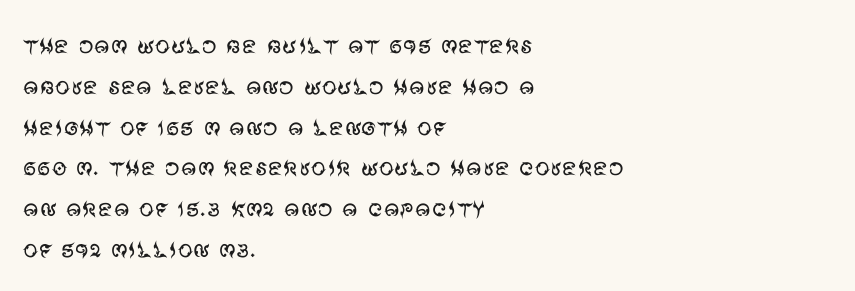
Q: Is the text bold? A: No.
Q: Is the text italic (slanted)? A: No, it is upright.
Q: Is the typeface a serif or a sans-serif typeface? A: Sans-serif.
Q: Is the text underlined? A: No.
Q: How is the paragraph aligned? A: Left-aligned.
Q: Is the spacing between letters normal or unusually wide? A: Normal.
Q: Is the spacing between lines tight, normal or loose? A: Normal.
Q: Width (condensed, normal, or wide)? A: Normal.
Q: Stroke contrast? A: Medium.
Q: x-height? A: Large.
Q: Monospaced? A: No.
